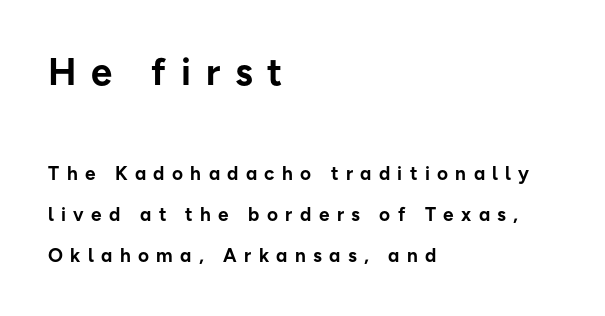
{"serif": "no", "italic": "no", "bold": "yes", "weight": "bold", "width": "normal", "stroke_contrast": "low", "x_height": "medium", "monospaced": "no", "underline": "no", "align": "left", "line_spacing": "loose", "line_spacing_ratio": 2.17, "letter_spacing": "wide", "letter_spacing_em": 0.39, "larger_block": "first", "size_ratio": 2.0, "glyph_px": 38}
